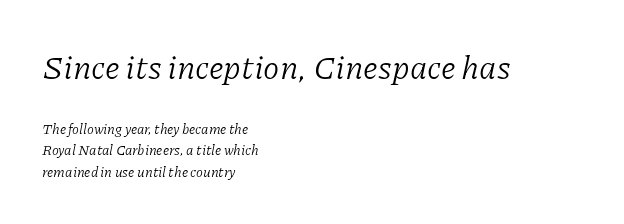
{"serif": "yes", "italic": "yes", "lean": "right", "slant_degrees": 11, "bold": "no", "weight": "light", "width": "normal", "stroke_contrast": "low", "x_height": "medium", "monospaced": "no", "underline": "no", "align": "left", "line_spacing": "normal", "line_spacing_ratio": 1.51, "letter_spacing": "normal", "letter_spacing_em": 0.0, "larger_block": "first", "size_ratio": 2.36, "glyph_px": 33}
